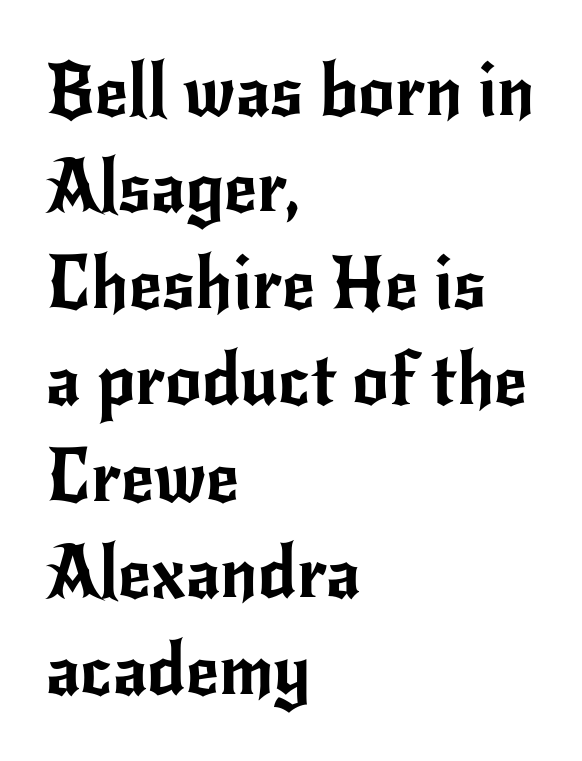
Q: Is the text italic (slanted)? A: No, it is upright.
Q: Is the typeface a serif or a sans-serif typeface? A: Sans-serif.
Q: Is the text underlined? A: No.
Q: How is the paragraph aligned? A: Left-aligned.
Q: Is the spacing between letters normal or unusually wide? A: Normal.
Q: Is the spacing between lines tight, normal or loose? A: Normal.
Q: Width (condensed, normal, or wide)? A: Normal.
Q: Stroke contrast? A: Low.
Q: x-height? A: Small.
Q: Monospaced? A: No.
